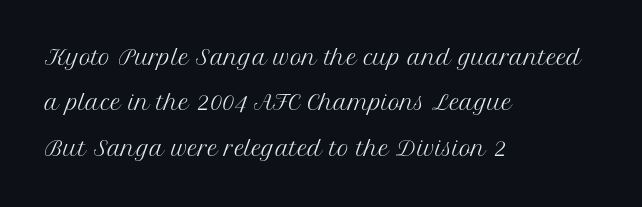
Type without underlining. The space between consecutive lines is lavish. Unbolded letterforms with no extra heft. Inter-character spacing is left at the font's built-in metrics.
